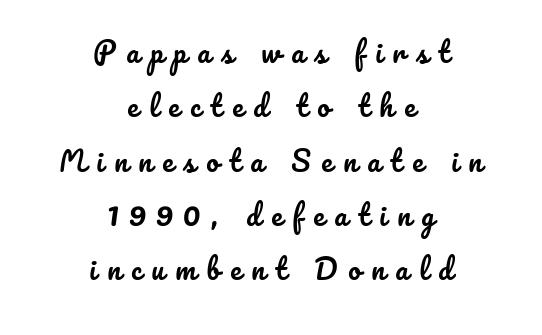
Q: Is the text italic (slanted)? A: Yes.
Q: Is the text underlined? A: No.
Q: How is the paragraph aligned? A: Centered.
Q: Is the spacing between letters normal or unusually wide? A: Unusually wide.
Q: Is the spacing between lines tight, normal or loose? A: Loose.
Q: Width (condensed, normal, or wide)? A: Normal.
Q: Stroke contrast? A: Low.
Q: x-height? A: Small.
Q: Monospaced? A: No.
